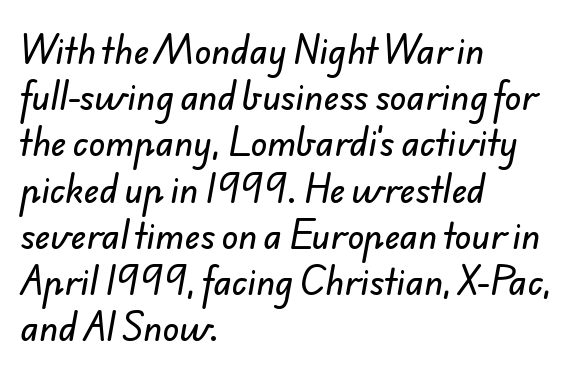
Q: Is the typeface a serif or a sans-serif typeface? A: Sans-serif.
Q: Is the text underlined? A: No.
Q: How is the paragraph aligned? A: Left-aligned.
Q: Is the spacing between letters normal or unusually wide? A: Normal.
Q: Is the spacing between lines tight, normal or loose? A: Normal.
Q: Width (condensed, normal, or wide)? A: Normal.
Q: Stroke contrast? A: Low.
Q: x-height? A: Small.
Q: Monospaced? A: No.
